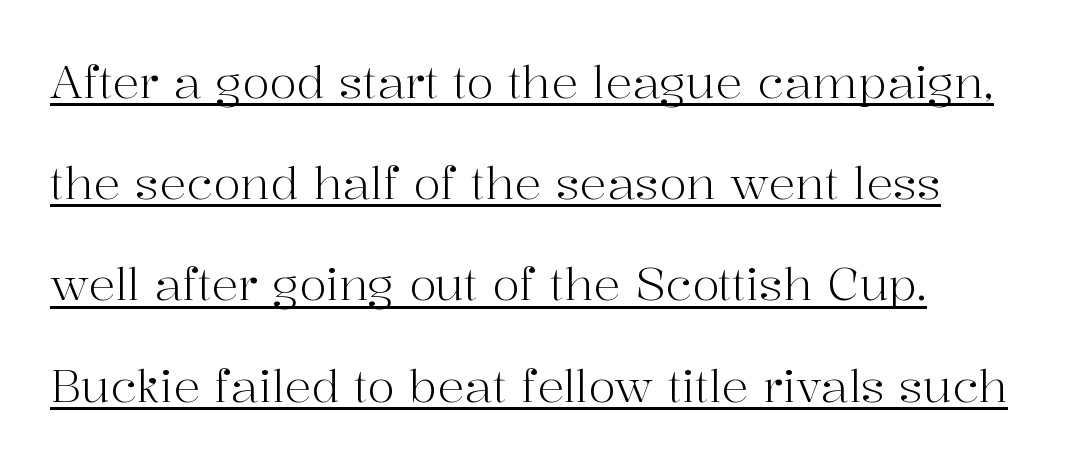
The image shows 45 px light serif type, upright; set left-aligned, loose line spacing (2.25x), normal letter spacing, underlined; high stroke contrast and a medium x-height.
